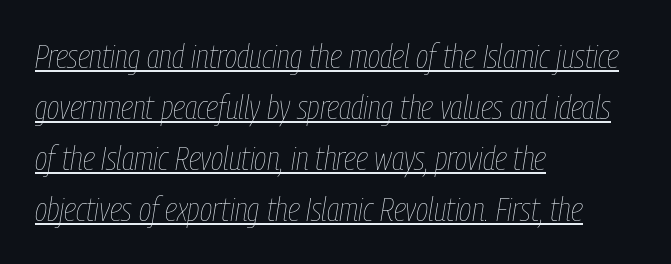
{"italic": "yes", "lean": "right", "slant_degrees": 9, "bold": "no", "weight": "thin", "width": "condensed", "stroke_contrast": "low", "x_height": "medium", "monospaced": "no", "underline": "yes", "align": "left", "line_spacing": "normal", "line_spacing_ratio": 1.5, "letter_spacing": "normal", "letter_spacing_em": 0.0, "glyph_px": 34}
